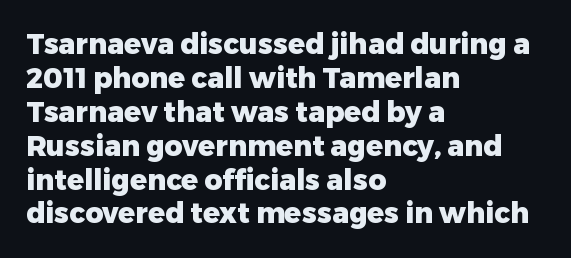
The passage shown is typed in a proportional face where columns would drift. What kind of face is this? One without serifs — a sans. Every letter is thick-stroked: bold, no question. The zone under the glyphs is completely vacant.
